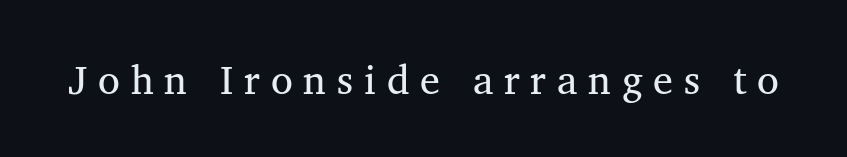
The letters look calm and open, with moderate or lighter stems. This sample uses a serif face. What stands out about the letter spacing? Its width — letters are far apart. Type without underlining.
